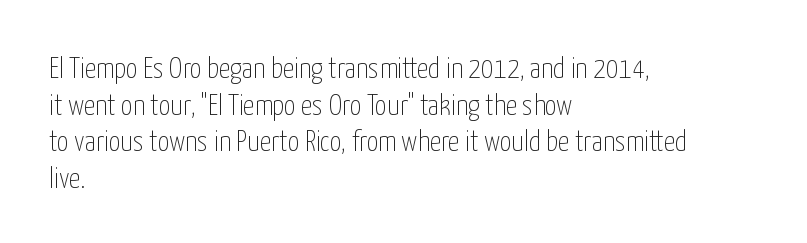
The image shows 29 px thin, condensed sans-serif type, upright; set left-aligned, normal line spacing (1.26x), normal letter spacing, not underlined; low stroke contrast and a medium x-height.
